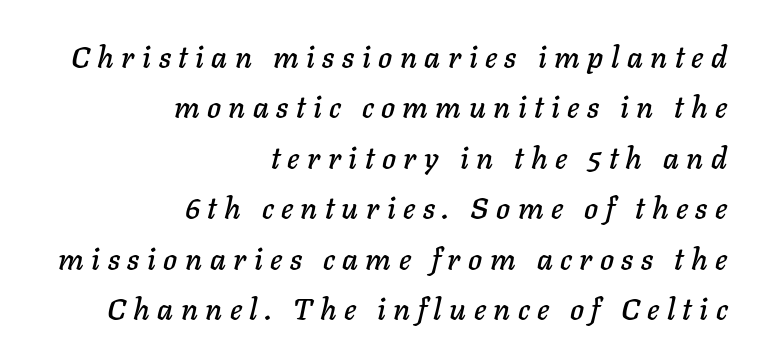
The lines are quadded right. There's an unmistakable incline to the writing here. The rendering uses a moderate line-height, typical for paragraphs. A typesetter would call this proportional, since set widths differ per character.
